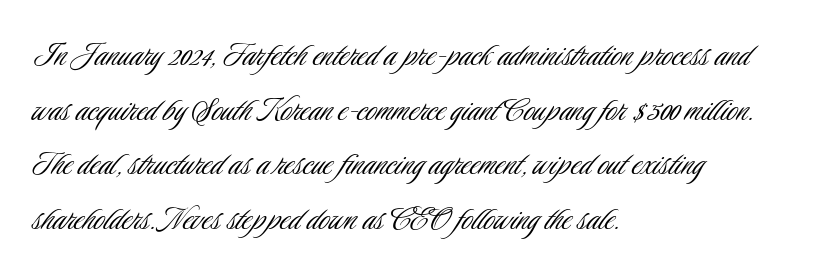
Layout note: lines flush left. Vertically, the passage feels balanced, rows spaced as you'd expect. Bold? No — there's no thickening of the strokes. The glyphs are unaccompanied by any horizontal stroke below them. Are there feet on the stems? There aren't — it's a sans.
